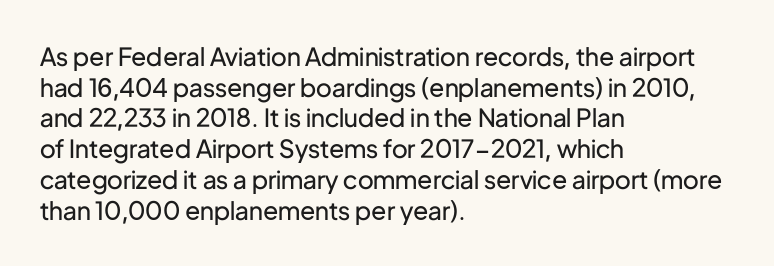
{"italic": "no", "bold": "no", "underline": "no", "align": "left", "line_spacing_ratio": 1.23, "letter_spacing": "normal", "letter_spacing_em": 0.0, "glyph_px": 25}
